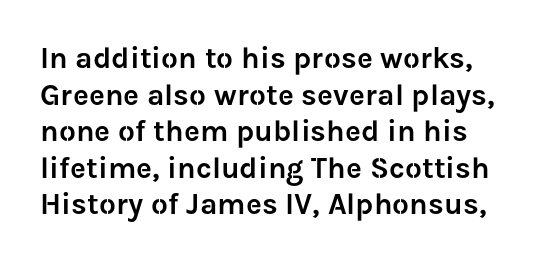
The baseline area is clear. Vertical strokes here are truly vertical. These lines are rendered in a variable-pitch font. Letterform terminals end flat and unadorned throughout the passage. Letter spacing: default.
